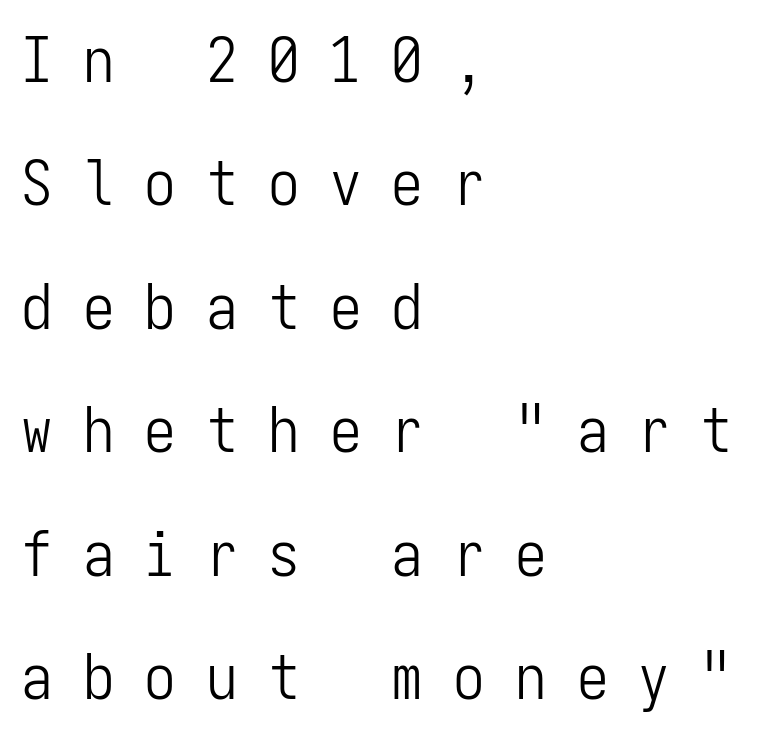
The image shows 63 px light, condensed sans-serif type, upright, monospaced; set left-aligned, loose line spacing (1.96x), unusually wide letter spacing (+0.48 em), not underlined; low stroke contrast and a medium x-height.
